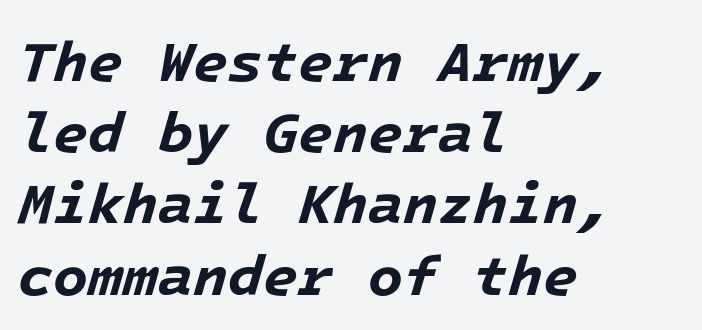
{"italic": "yes", "lean": "right", "slant_degrees": 16, "bold": "yes", "weight": "bold", "width": "normal", "stroke_contrast": "low", "x_height": "medium", "underline": "no", "align": "left", "line_spacing": "normal", "line_spacing_ratio": 1.25, "letter_spacing": "normal", "letter_spacing_em": 0.0, "glyph_px": 57}
